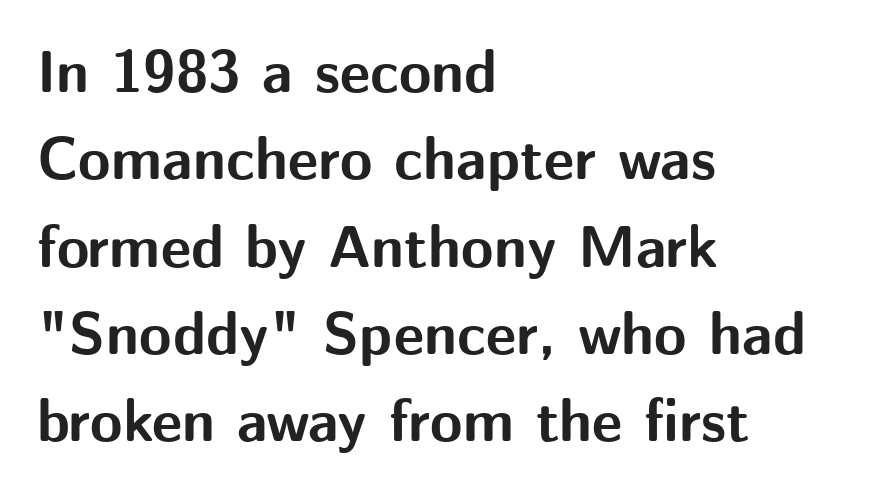
{"serif": "no", "italic": "no", "bold": "yes", "weight": "bold", "width": "normal", "stroke_contrast": "medium", "x_height": "medium", "monospaced": "no", "underline": "no", "align": "left", "line_spacing": "normal", "line_spacing_ratio": 1.48, "letter_spacing": "normal", "letter_spacing_em": 0.0, "glyph_px": 59}
